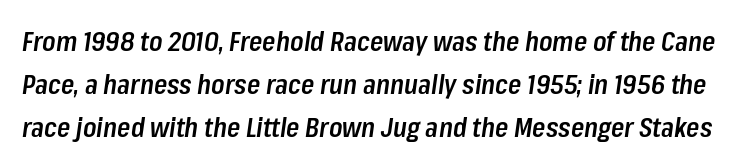
The image shows 27 px text type, italic (leaning right); set normal line spacing (1.59x), normal letter spacing, not underlined.
